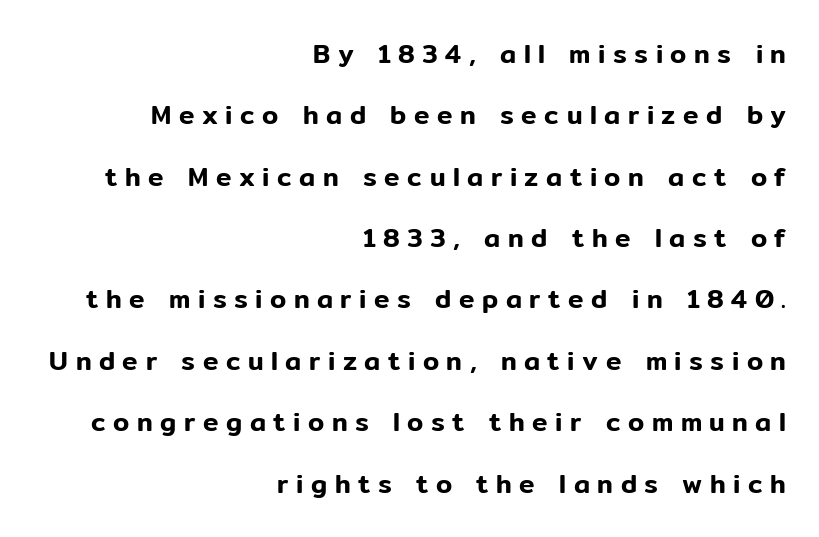
{"italic": "no", "underline": "no", "align": "right", "line_spacing": "loose", "line_spacing_ratio": 2.36, "letter_spacing": "wide", "letter_spacing_em": 0.29, "glyph_px": 26}
